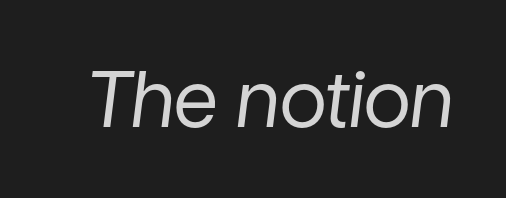
Looking at the ascenders, they clearly lean. The passage shown is not underscored anywhere. The letterforms sit shoulder to shoulder at normal distance. The weight tops out at a normal text grade. Looks like regular typesetting: each glyph gets only the width it needs.
